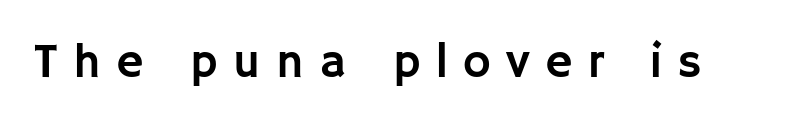
Q: Is the text italic (slanted)? A: No, it is upright.
Q: Is the typeface a serif or a sans-serif typeface? A: Sans-serif.
Q: Is the text underlined? A: No.
Q: Is the spacing between letters normal or unusually wide? A: Unusually wide.
Q: Width (condensed, normal, or wide)? A: Normal.
Q: Stroke contrast? A: Low.
Q: x-height? A: Large.
Q: Monospaced? A: No.
